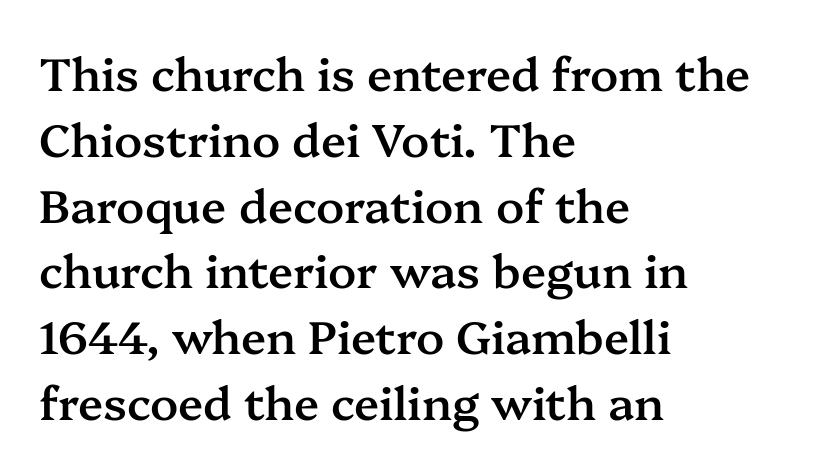
{"serif": "yes", "italic": "no", "bold": "semi", "weight": "semibold", "width": "normal", "stroke_contrast": "medium", "x_height": "medium", "monospaced": "no", "underline": "no", "align": "left", "line_spacing": "normal", "line_spacing_ratio": 1.43, "letter_spacing": "normal", "letter_spacing_em": 0.0, "glyph_px": 46}
